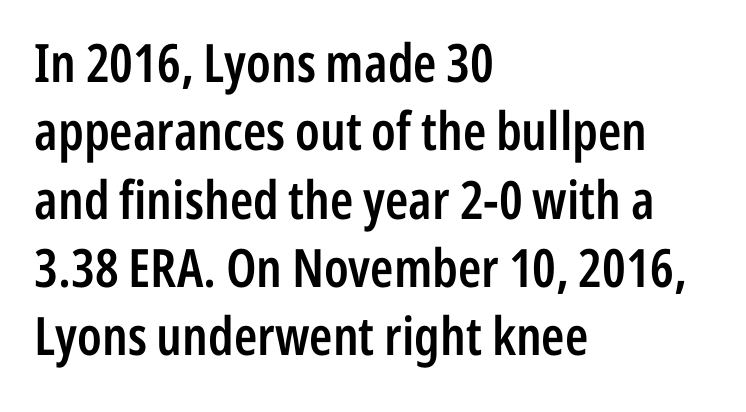
The image shows 53 px semibold, condensed sans-serif type, upright; set left-aligned, normal line spacing (1.29x), normal letter spacing, not underlined; low stroke contrast and a medium x-height.
